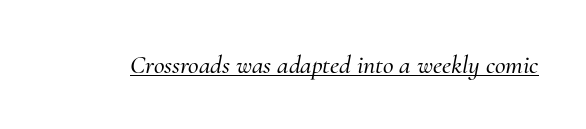
Students, note that the glyphs here touch the page at normal intervals. In designer terms, the underline attribute is active on this setting. The glyphs look as if they've been sheared to an angle.
